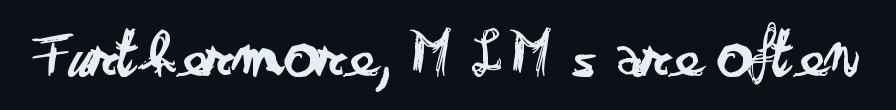
The letters look calm and open, with moderate or lighter stems. Underline: absent. Standard letterfit; no display-style spreading of the glyphs. Serif or sans? Sans — the stroke terminals are bare. Tall strokes in this sample are plumb rather than angled. Here the designer chose a conventional face with non-uniform glyph widths.
